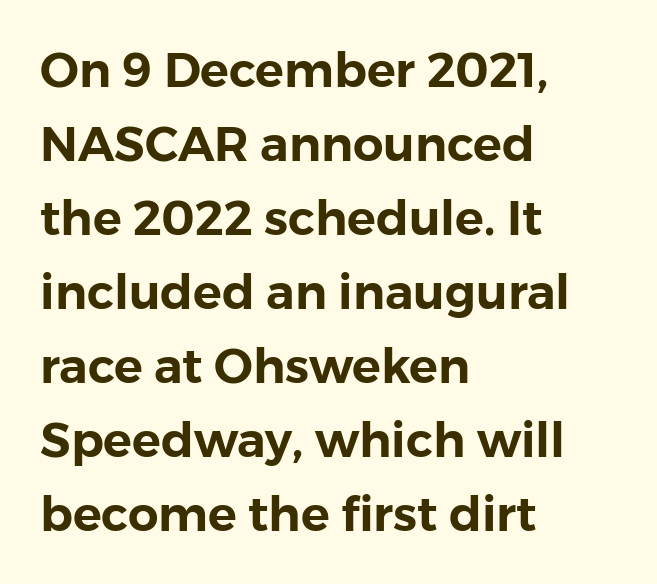
{"serif": "no", "italic": "no", "width": "normal", "stroke_contrast": "low", "x_height": "medium", "monospaced": "no", "underline": "no", "align": "left", "line_spacing": "normal", "line_spacing_ratio": 1.54, "letter_spacing": "normal", "letter_spacing_em": 0.0, "glyph_px": 48}
